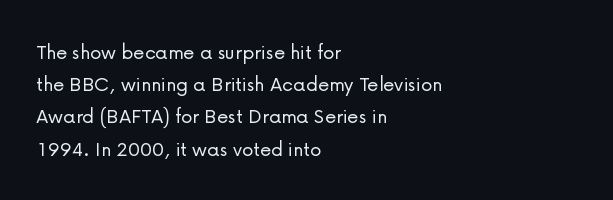
Regarding leading, the lines here are spaced in the standard way. The setting favours the left margin, as ordinary paragraphs usually do. The typeface has the unassuming heft of standard copy or less. The tracking reads as untouched default to a designer's eye. Type without underlining. Vertical strokes here are truly vertical.
